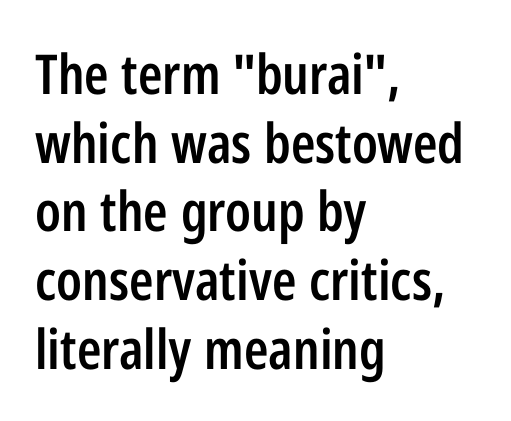
Q: Is the text bold? A: Semi-bold.
Q: Is the text italic (slanted)? A: No, it is upright.
Q: Is the typeface a serif or a sans-serif typeface? A: Sans-serif.
Q: Is the text underlined? A: No.
Q: How is the paragraph aligned? A: Left-aligned.
Q: Is the spacing between letters normal or unusually wide? A: Normal.
Q: Is the spacing between lines tight, normal or loose? A: Normal.
Q: Width (condensed, normal, or wide)? A: Condensed.
Q: Stroke contrast? A: Low.
Q: x-height? A: Medium.
Q: Monospaced? A: No.
